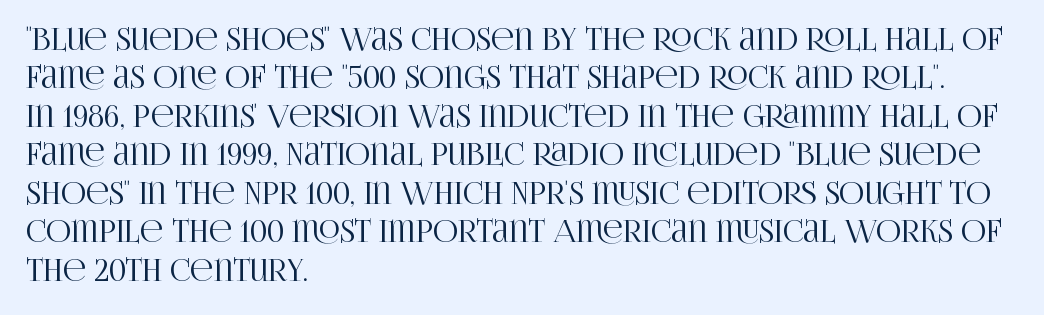
{"serif": "yes", "italic": "no", "width": "condensed", "stroke_contrast": "high", "x_height": "large", "monospaced": "no", "underline": "no", "align": "left", "line_spacing_ratio": 1.24, "letter_spacing": "normal", "letter_spacing_em": 0.0, "glyph_px": 31}
